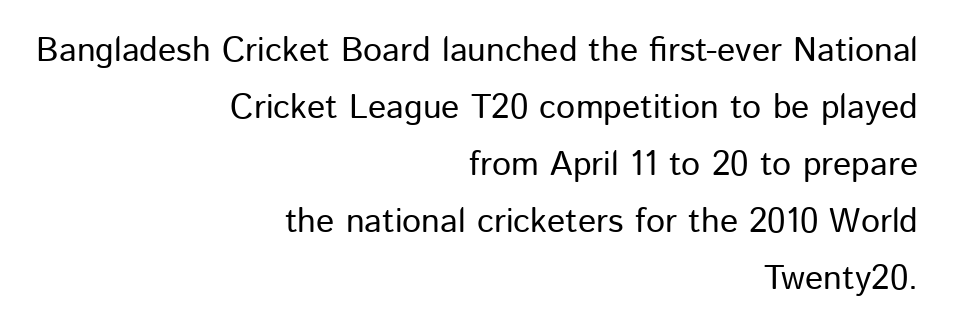
Q: Is the text italic (slanted)? A: No, it is upright.
Q: Is the typeface a serif or a sans-serif typeface? A: Sans-serif.
Q: Is the text underlined? A: No.
Q: How is the paragraph aligned? A: Right-aligned.
Q: Is the spacing between letters normal or unusually wide? A: Normal.
Q: Is the spacing between lines tight, normal or loose? A: Normal.
Q: Width (condensed, normal, or wide)? A: Normal.
Q: Stroke contrast? A: Low.
Q: x-height? A: Medium.
Q: Monospaced? A: No.
